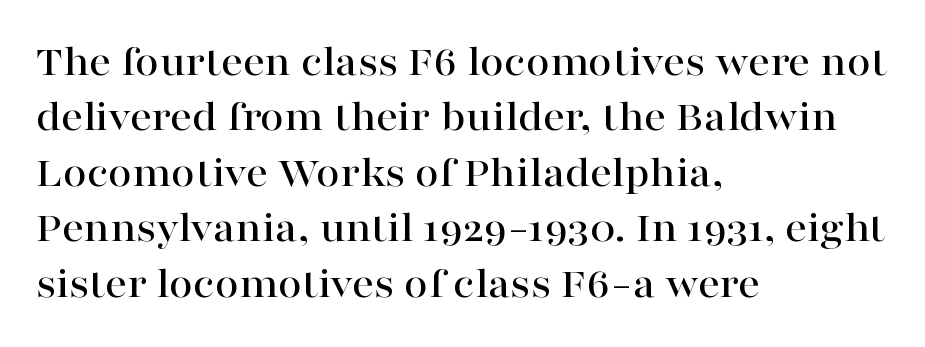
The image shows 43 px wide serif type, upright; set left-aligned, normal line spacing (1.29x), normal letter spacing, not underlined; high stroke contrast and a medium x-height.
